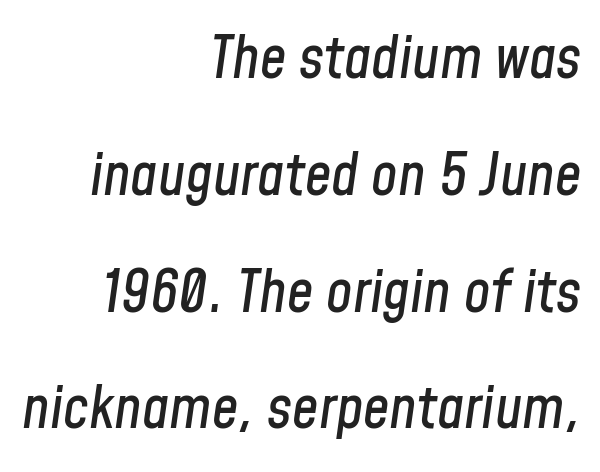
The image shows 59 px condensed type, italic (leaning right); set right-aligned, loose line spacing (1.98x), normal letter spacing, not underlined; low stroke contrast and a medium x-height.
